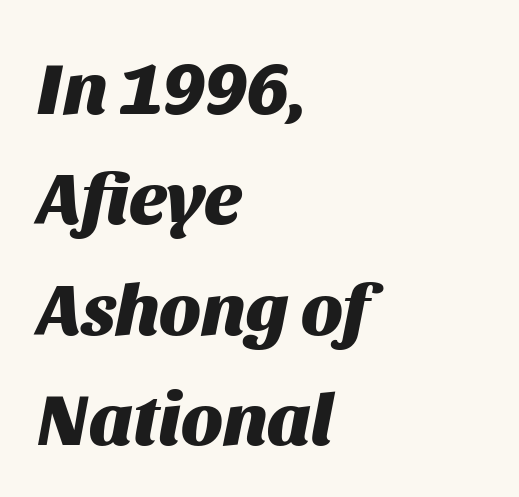
Q: Is the text bold? A: Yes.
Q: Is the text italic (slanted)? A: Yes, it leans right by about 11 degrees.
Q: Is the text underlined? A: No.
Q: How is the paragraph aligned? A: Left-aligned.
Q: Is the spacing between letters normal or unusually wide? A: Normal.
Q: Is the spacing between lines tight, normal or loose? A: Normal.
Q: Width (condensed, normal, or wide)? A: Normal.
Q: Stroke contrast? A: Medium.
Q: x-height? A: Large.
Q: Monospaced? A: No.
